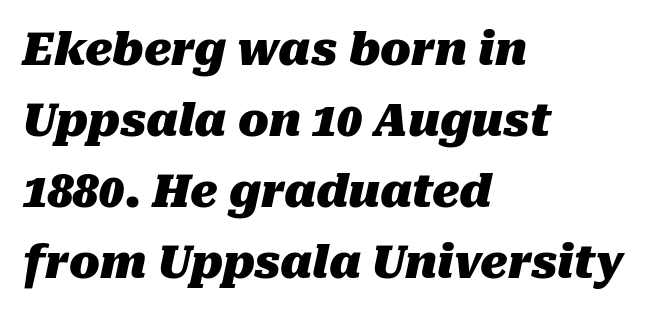
Has an underline been added? It has not. Observe the ordinary spacing: letters are neighbours, not strangers. On the weight axis this lands at bold, roughly 700. Is the type slanted? Yes — the strokes lean at a clear angle.
